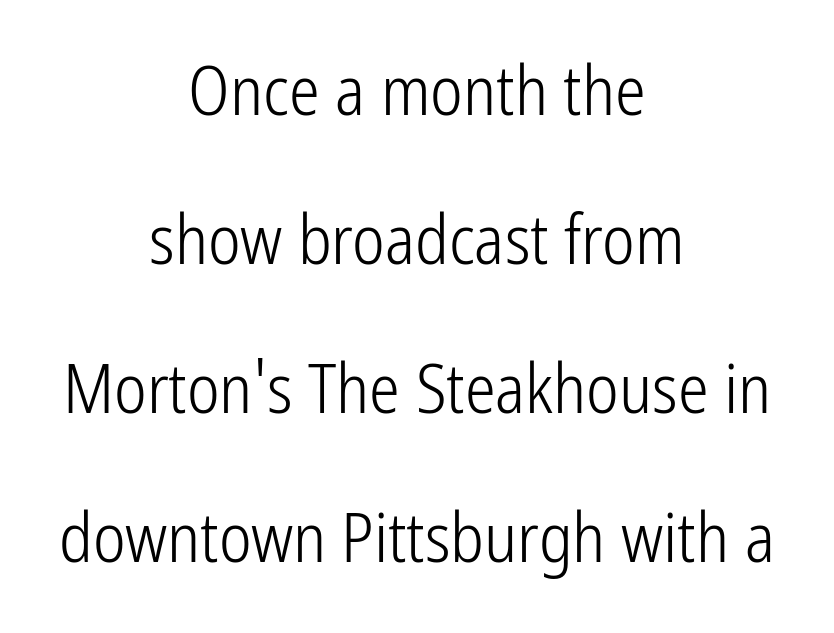
The image shows 69 px light, condensed sans-serif type, upright; set centered, loose line spacing (2.16x), normal letter spacing, not underlined; low stroke contrast and a medium x-height.
